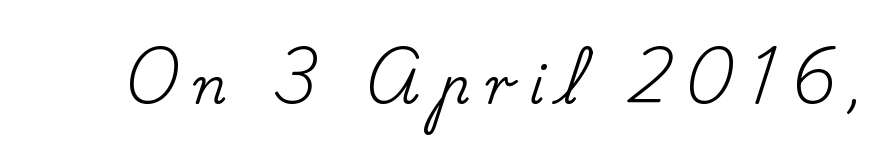
The image shows 50 px serif type; set unusually wide letter spacing (+0.32 em), not underlined; low stroke contrast and a small x-height.
